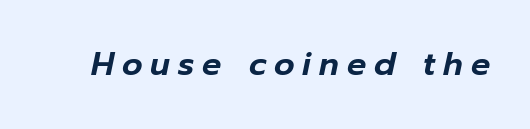
{"italic": "yes", "lean": "right", "slant_degrees": 12, "width": "normal", "stroke_contrast": "low", "x_height": "medium", "monospaced": "no", "underline": "no", "letter_spacing": "wide", "letter_spacing_em": 0.25, "glyph_px": 32}
